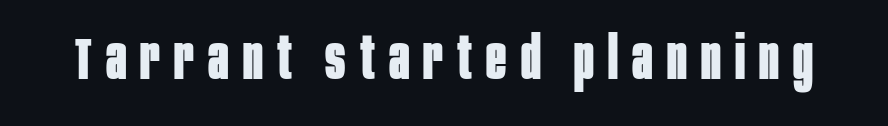
The letters advance in unequal steps, a hallmark of proportional type. This is roman type, the default non-slanted kind. Plenty of ink on the page — the face is bold. Underline: absent.
